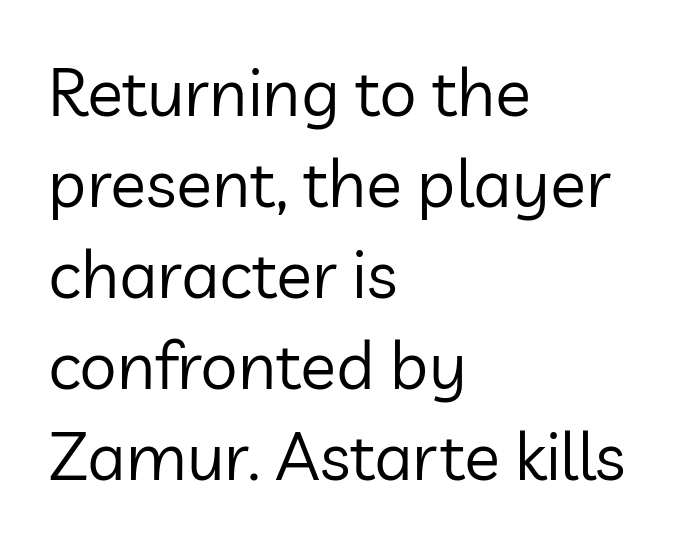
Q: Is the text bold? A: No.
Q: Is the text italic (slanted)? A: No, it is upright.
Q: Is the typeface a serif or a sans-serif typeface? A: Sans-serif.
Q: Is the text underlined? A: No.
Q: How is the paragraph aligned? A: Left-aligned.
Q: Is the spacing between letters normal or unusually wide? A: Normal.
Q: Is the spacing between lines tight, normal or loose? A: Normal.
Q: Width (condensed, normal, or wide)? A: Normal.
Q: Stroke contrast? A: Low.
Q: x-height? A: Medium.
Q: Monospaced? A: No.
